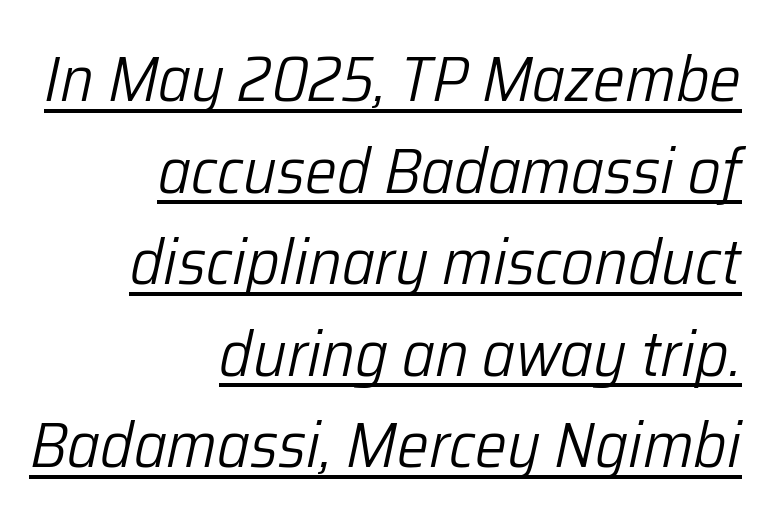
The image shows 64 px light type, italic (leaning right); set right-aligned, normal line spacing (1.43x), normal letter spacing, underlined; low stroke contrast and a medium x-height.
